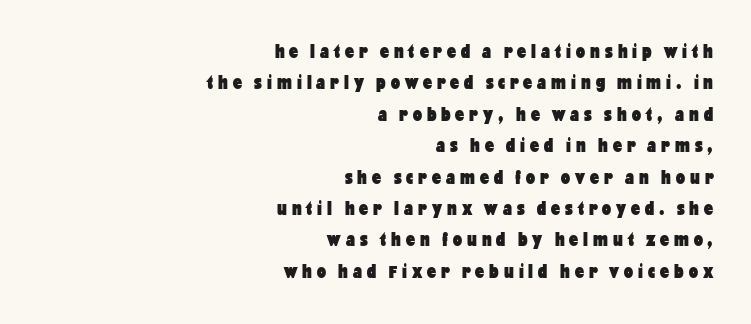
Q: Is the text bold? A: Yes.
Q: Is the text italic (slanted)? A: No, it is upright.
Q: Is the text underlined? A: No.
Q: How is the paragraph aligned? A: Right-aligned.
Q: Is the spacing between letters normal or unusually wide? A: Unusually wide.
Q: Is the spacing between lines tight, normal or loose? A: Normal.
